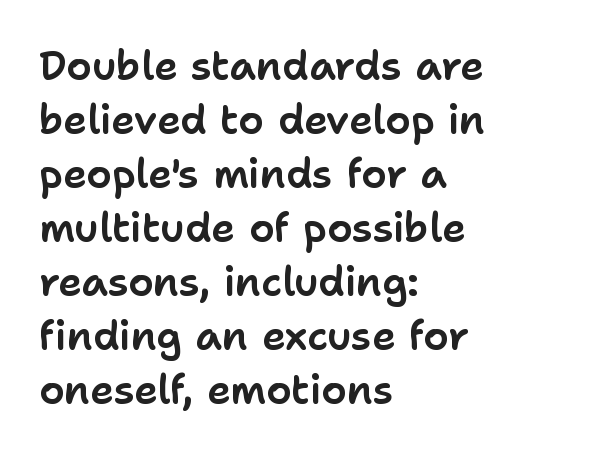
Q: Is the text italic (slanted)? A: No, it is upright.
Q: Is the typeface a serif or a sans-serif typeface? A: Sans-serif.
Q: Is the text underlined? A: No.
Q: How is the paragraph aligned? A: Left-aligned.
Q: Is the spacing between letters normal or unusually wide? A: Normal.
Q: Is the spacing between lines tight, normal or loose? A: Normal.
Q: Width (condensed, normal, or wide)? A: Normal.
Q: Stroke contrast? A: Low.
Q: x-height? A: Medium.
Q: Monospaced? A: No.
